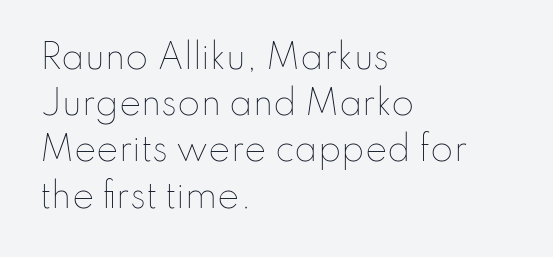
No extra tracking has been applied to these lines. Designer's note — italics off, roman on. Each letter keeps its own natural width here, so spacing adapts to shape. One glance says typical: line gaps are just what's usual. Letters rest on an invisible, unmarked baseline.
